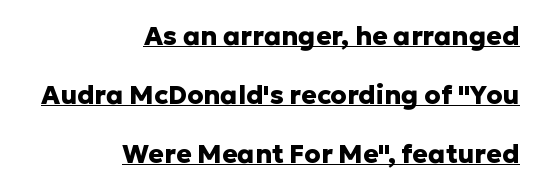
Q: Is the text bold? A: Yes.
Q: Is the text italic (slanted)? A: No, it is upright.
Q: Is the text underlined? A: Yes.
Q: How is the paragraph aligned? A: Right-aligned.
Q: Is the spacing between letters normal or unusually wide? A: Normal.
Q: Is the spacing between lines tight, normal or loose? A: Loose.
